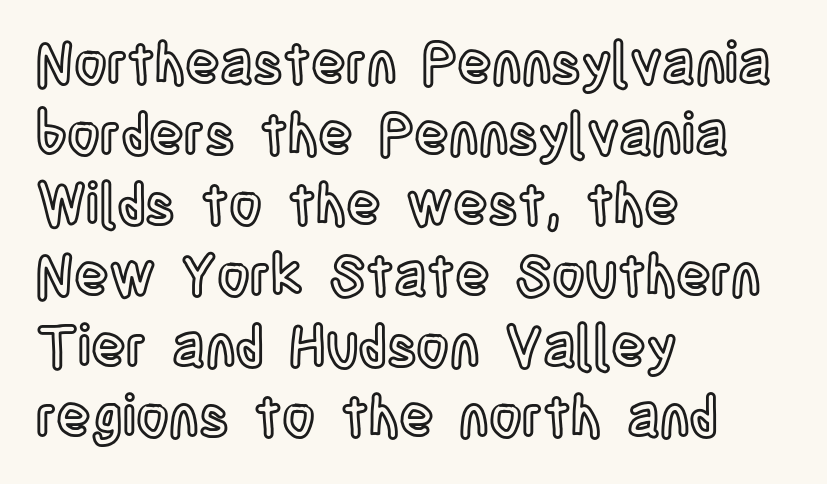
A typesetter would call this proportional, since set widths differ per character. The rendering keeps characters at their native spacing. These lines were composed using upright roman letters. The gap between lines stays unmarked. Horizontal alignment here is leftward, the default for most running prose.
